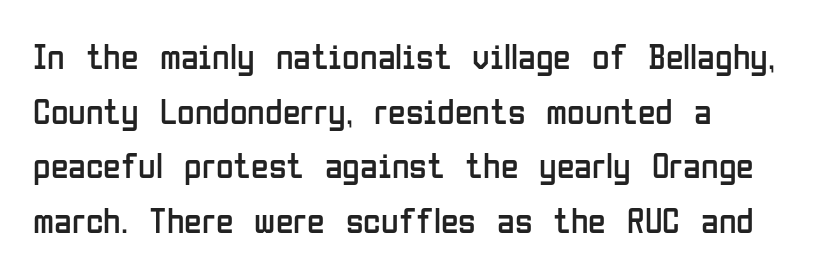
Q: Is the text bold? A: No.
Q: Is the text italic (slanted)? A: No, it is upright.
Q: Is the typeface a serif or a sans-serif typeface? A: Sans-serif.
Q: Is the text underlined? A: No.
Q: How is the paragraph aligned? A: Left-aligned.
Q: Is the spacing between letters normal or unusually wide? A: Normal.
Q: Is the spacing between lines tight, normal or loose? A: Normal.
Q: Width (condensed, normal, or wide)? A: Condensed.
Q: Stroke contrast? A: Low.
Q: x-height? A: Medium.
Q: Monospaced? A: No.
